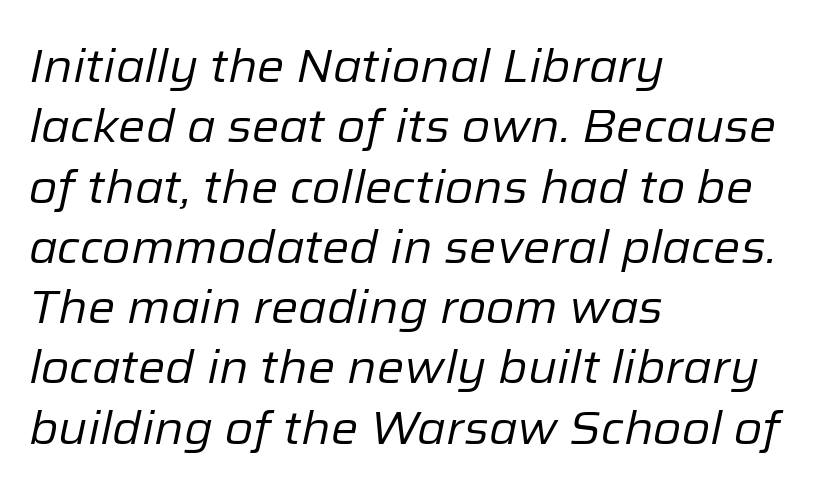
{"italic": "yes", "lean": "right", "slant_degrees": 12, "bold": "no", "weight": "regular", "width": "normal", "stroke_contrast": "low", "x_height": "medium", "monospaced": "no", "underline": "no", "align": "left", "line_spacing": "normal", "line_spacing_ratio": 1.31, "letter_spacing": "normal", "letter_spacing_em": 0.0, "glyph_px": 46}
